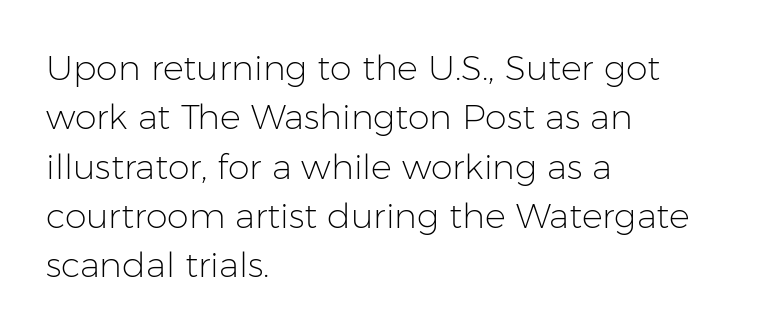
If you drew a ruler down the left edge, every line would touch it. The letters advance in unequal steps, a hallmark of proportional type. The lines sit at an ordinary, default distance from one another. Posture: vertical.
